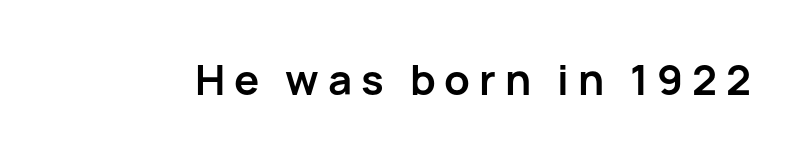
{"serif": "no", "italic": "no", "bold": "yes", "weight": "semibold", "width": "normal", "stroke_contrast": "low", "x_height": "medium", "monospaced": "no", "underline": "no", "letter_spacing": "wide", "letter_spacing_em": 0.21, "glyph_px": 42}
